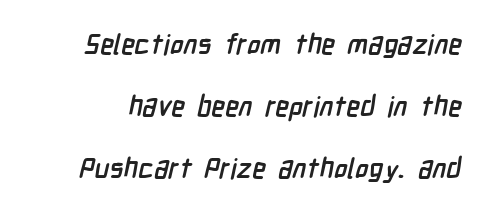
{"serif": "no", "bold": "yes", "weight": "semibold", "width": "condensed", "stroke_contrast": "low", "x_height": "medium", "monospaced": "no", "underline": "no", "line_spacing": "loose", "line_spacing_ratio": 2.21, "letter_spacing": "normal", "letter_spacing_em": 0.0, "glyph_px": 28}
